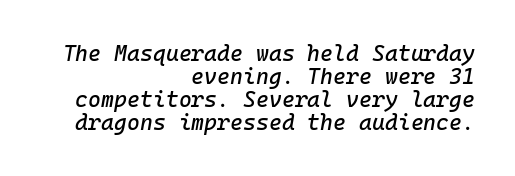
{"italic": "yes", "lean": "right", "slant_degrees": 10, "underline": "no", "align": "right", "line_spacing": "tight", "line_spacing_ratio": 1.04, "letter_spacing": "normal", "letter_spacing_em": 0.0, "glyph_px": 22}
